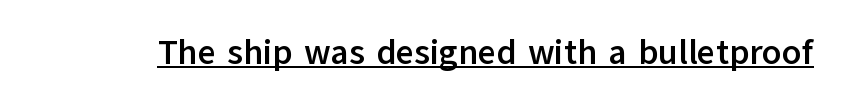
{"serif": "no", "italic": "no", "bold": "yes", "weight": "semibold", "width": "normal", "stroke_contrast": "low", "x_height": "medium", "monospaced": "no", "underline": "yes", "letter_spacing": "normal", "letter_spacing_em": 0.0, "glyph_px": 35}
